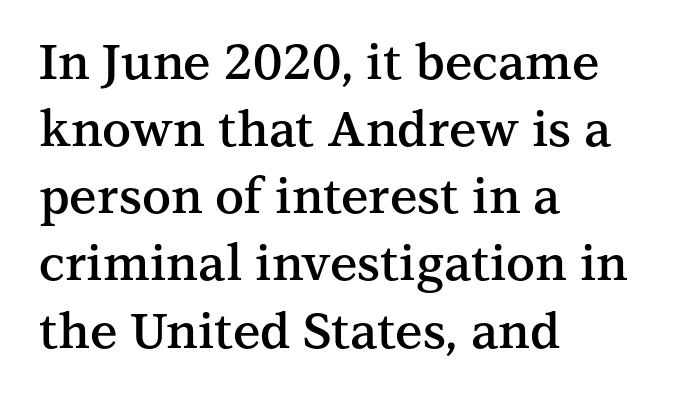
{"serif": "yes", "italic": "no", "bold": "semi", "weight": "semibold", "width": "normal", "stroke_contrast": "medium", "x_height": "medium", "monospaced": "no", "underline": "no", "align": "left", "line_spacing": "normal", "line_spacing_ratio": 1.37, "letter_spacing": "normal", "letter_spacing_em": 0.0, "glyph_px": 49}
